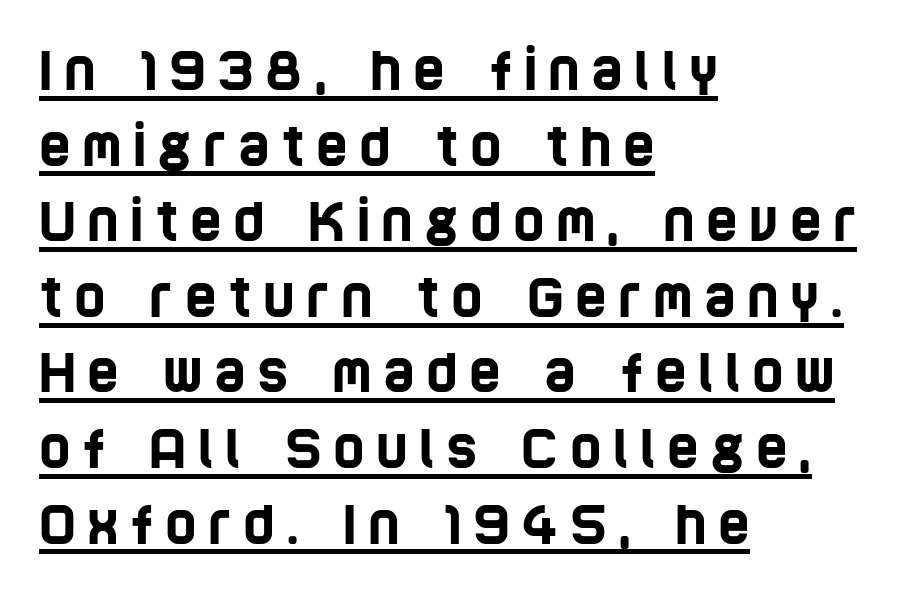
The image shows 54 px condensed sans-serif type; set left-aligned, normal line spacing (1.4x), unusually wide letter spacing (+0.21 em), underlined; low stroke contrast and a large x-height.
